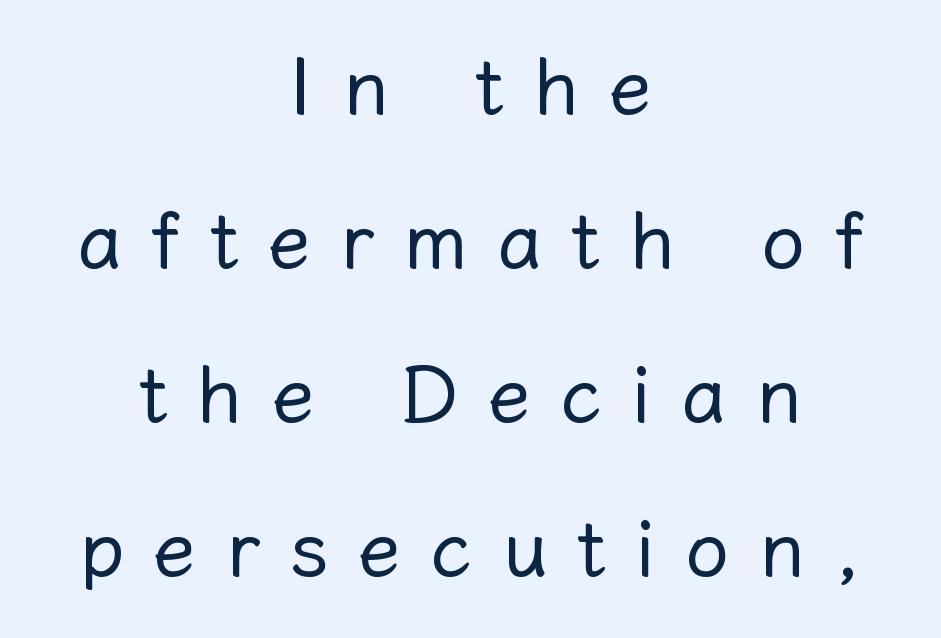
Q: Is the text bold? A: No.
Q: Is the text italic (slanted)? A: No, it is upright.
Q: Is the text underlined? A: No.
Q: How is the paragraph aligned? A: Centered.
Q: Is the spacing between letters normal or unusually wide? A: Unusually wide.
Q: Is the spacing between lines tight, normal or loose? A: Loose.
Q: Width (condensed, normal, or wide)? A: Normal.
Q: Stroke contrast? A: Low.
Q: x-height? A: Medium.
Q: Monospaced? A: No.
